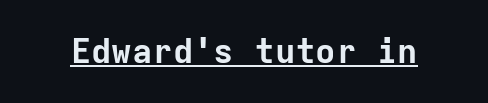
How heavy is the stroke? Heavy — this is a bold. Each letter, wide or thin by design, is forced into the same width here. A typesetter would call this zero additional tracking. Is this a sans? Yes — the strokes have no serifs. Quick note: underline on.
